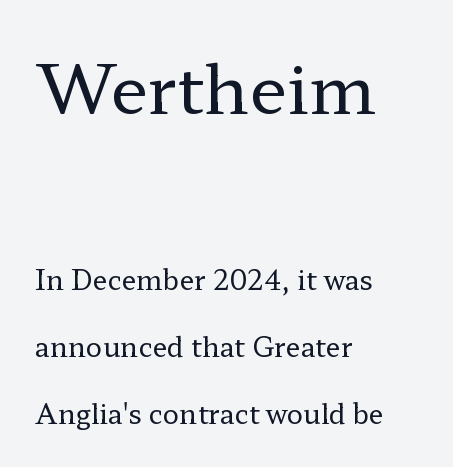
Q: Is the text bold? A: No.
Q: Is the text italic (slanted)? A: No, it is upright.
Q: Is the typeface a serif or a sans-serif typeface? A: Serif.
Q: Is the text underlined? A: No.
Q: How is the paragraph aligned? A: Left-aligned.
Q: Is the spacing between letters normal or unusually wide? A: Normal.
Q: Is the spacing between lines tight, normal or loose? A: Loose.
Q: Which block of text is set in a larger size, the first (top) or the second (bottom)? A: The first (top) one.
Q: Width (condensed, normal, or wide)? A: Wide.
Q: Stroke contrast? A: Low.
Q: x-height? A: Medium.
Q: Monospaced? A: No.
